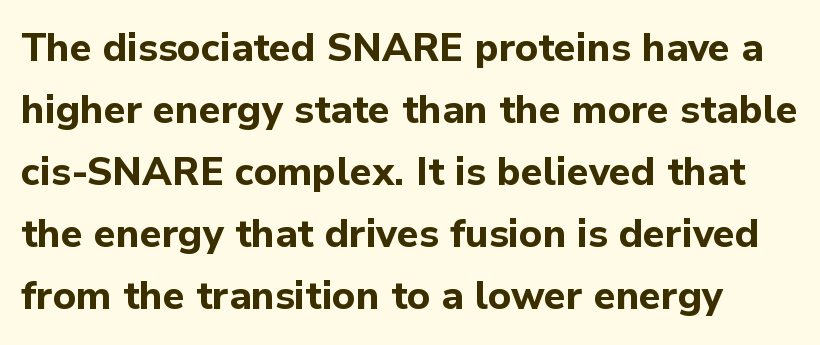
The image shows 39 px bold sans-serif type, upright; set normal line spacing (1.59x), normal letter spacing, not underlined; low stroke contrast and a medium x-height.
